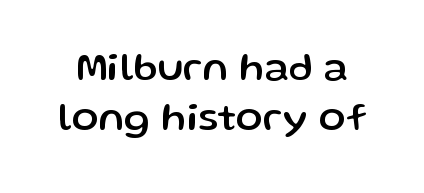
The image shows 40 px sans-serif type, upright; set normal line spacing (1.26x), normal letter spacing, not underlined; low stroke contrast and a medium x-height.
